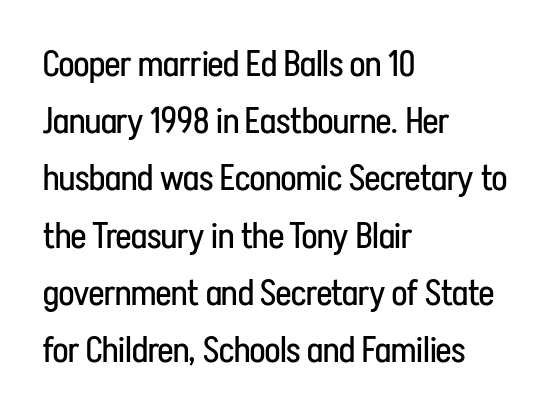
The image shows 36 px regular-weight, condensed sans-serif type, upright; set left-aligned, normal line spacing (1.59x), normal letter spacing, not underlined; low stroke contrast and a medium x-height.
